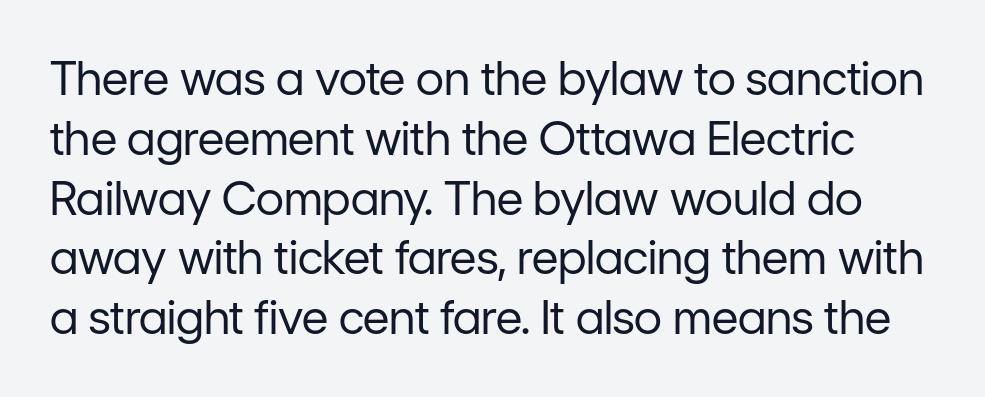
{"serif": "no", "italic": "no", "bold": "no", "weight": "regular", "width": "normal", "stroke_contrast": "low", "x_height": "medium", "monospaced": "no", "underline": "no", "line_spacing": "normal", "line_spacing_ratio": 1.3, "letter_spacing": "normal", "letter_spacing_em": 0.0, "glyph_px": 46}
